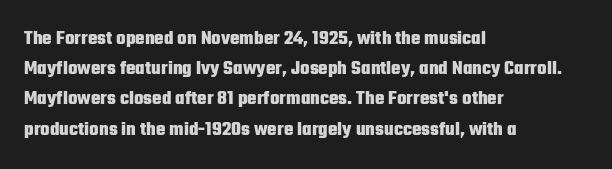
{"italic": "no", "bold": "yes", "underline": "no", "align": "left", "line_spacing": "normal", "line_spacing_ratio": 1.51, "letter_spacing": "normal", "letter_spacing_em": 0.0, "glyph_px": 20}
